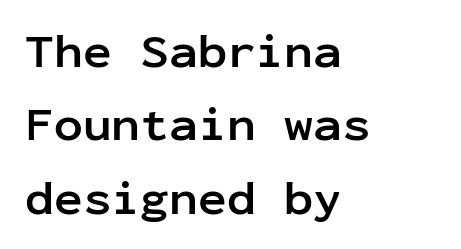
The image shows 48 px semibold sans-serif type, upright, monospaced; set left-aligned, normal line spacing (1.53x), normal letter spacing, not underlined; low stroke contrast and a medium x-height.
